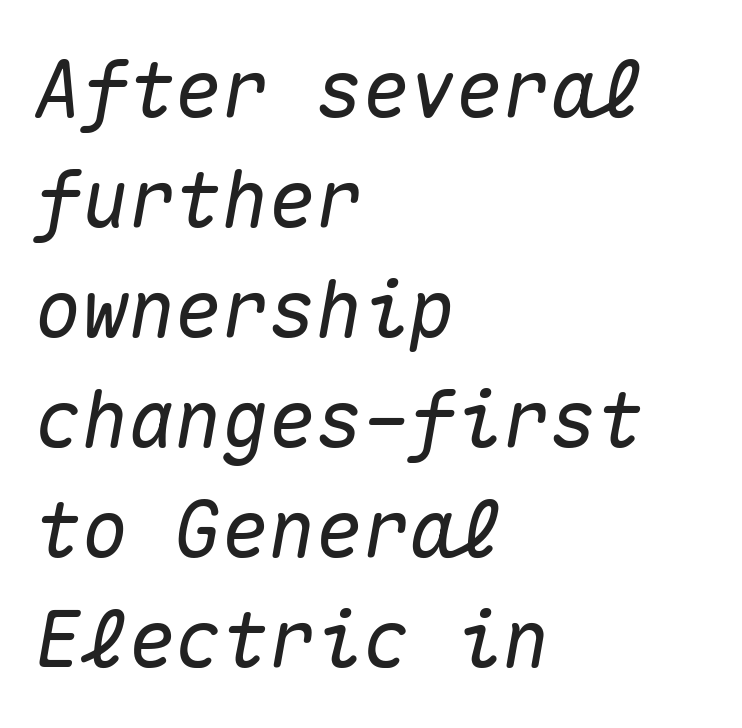
The image shows 78 px text type, italic (leaning right), monospaced; set left-aligned, normal line spacing (1.41x), normal letter spacing, not underlined; medium stroke contrast and a medium x-height.
